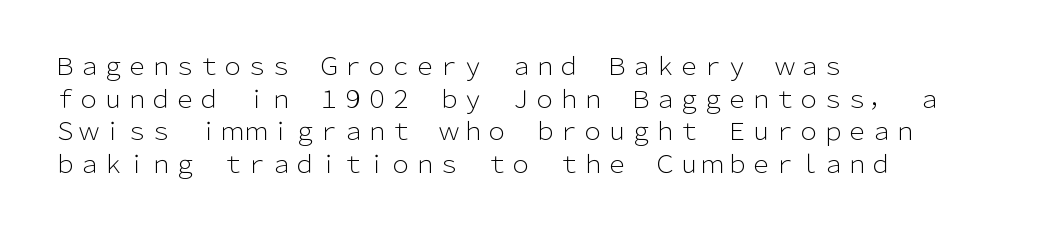
The image shows 24 px text type, upright; set left-aligned, normal line spacing (1.36x), normal letter spacing, not underlined.
